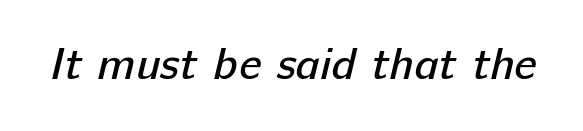
Q: Is the text bold? A: No.
Q: Is the typeface a serif or a sans-serif typeface? A: Sans-serif.
Q: Is the text underlined? A: No.
Q: Is the spacing between letters normal or unusually wide? A: Normal.
Q: Width (condensed, normal, or wide)? A: Normal.
Q: Stroke contrast? A: Low.
Q: x-height? A: Medium.
Q: Monospaced? A: No.
